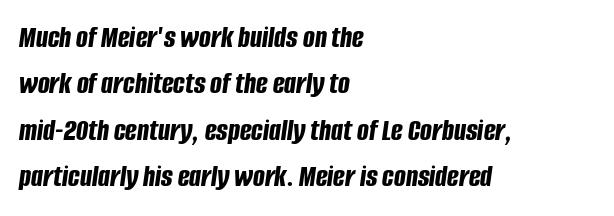
Check the space under the baseline: it is left empty. Caption: standard tracking, unaltered. Does the copy run flush right? No — it runs flush left. Note the varied advance widths — an 'i' is clearly narrower than an 'm'. Each glyph is drawn with heavy, bold strokes.
